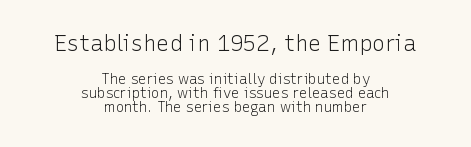
{"italic": "no", "bold": "no", "underline": "no", "align": "center", "line_spacing": "tight", "line_spacing_ratio": 1.01, "letter_spacing": "normal", "letter_spacing_em": 0.0, "larger_block": "first", "size_ratio": 1.57, "glyph_px": 22}
